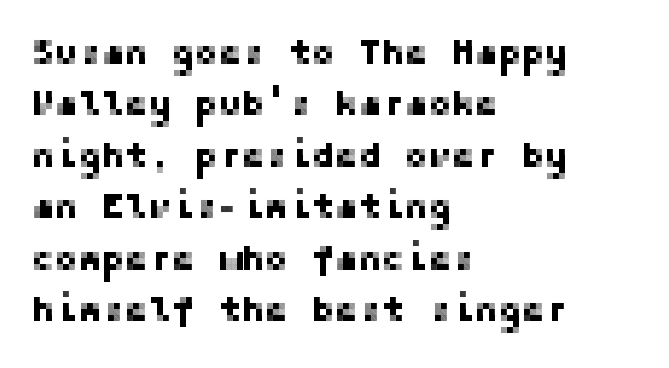
{"serif": "no", "italic": "no", "width": "normal", "stroke_contrast": "low", "x_height": "medium", "underline": "no", "align": "left", "line_spacing": "normal", "line_spacing_ratio": 1.47, "letter_spacing": "normal", "letter_spacing_em": 0.0, "glyph_px": 35}
